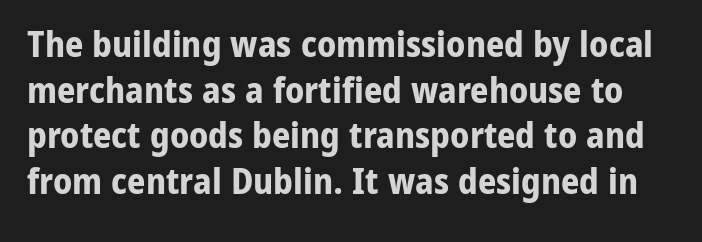
Nobody drew a line under any word here. The passage shown is typeset with a sans-serif family. In terms of posture, this sample is upright. There is no visible air inserted between adjacent glyphs. The rendering uses a moderate line-height, typical for paragraphs. Varying glyph widths throughout — classic text-font behaviour.
